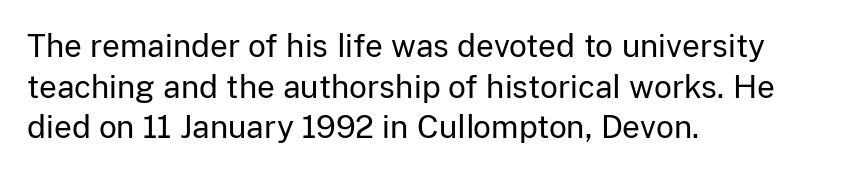
Q: Is the text bold? A: No.
Q: Is the text italic (slanted)? A: No, it is upright.
Q: Is the typeface a serif or a sans-serif typeface? A: Sans-serif.
Q: Is the text underlined? A: No.
Q: How is the paragraph aligned? A: Left-aligned.
Q: Is the spacing between letters normal or unusually wide? A: Normal.
Q: Is the spacing between lines tight, normal or loose? A: Normal.
Q: Width (condensed, normal, or wide)? A: Normal.
Q: Stroke contrast? A: Low.
Q: x-height? A: Medium.
Q: Monospaced? A: No.
